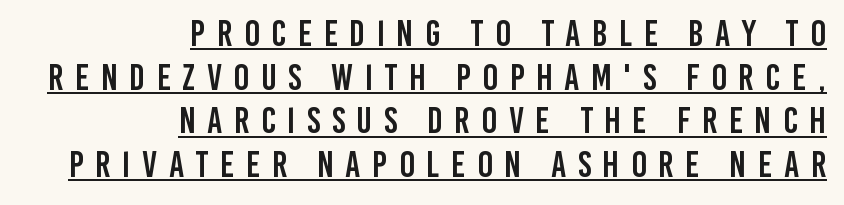
{"serif": "no", "italic": "no", "width": "condensed", "stroke_contrast": "low", "x_height": "large", "monospaced": "no", "underline": "yes", "align": "right", "line_spacing_ratio": 1.18, "letter_spacing": "wide", "letter_spacing_em": 0.31, "glyph_px": 37}
